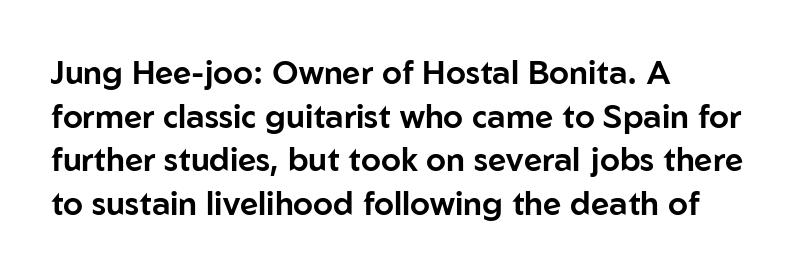
Q: Is the text italic (slanted)? A: No, it is upright.
Q: Is the typeface a serif or a sans-serif typeface? A: Sans-serif.
Q: Is the text underlined? A: No.
Q: How is the paragraph aligned? A: Left-aligned.
Q: Is the spacing between letters normal or unusually wide? A: Normal.
Q: Is the spacing between lines tight, normal or loose? A: Normal.
Q: Width (condensed, normal, or wide)? A: Normal.
Q: Stroke contrast? A: Low.
Q: x-height? A: Medium.
Q: Monospaced? A: No.
